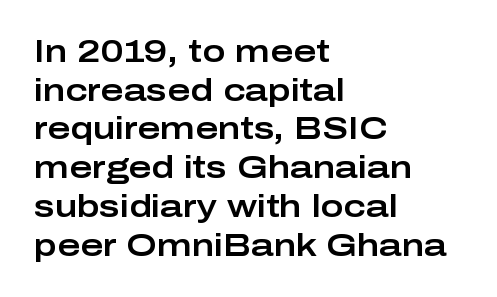
{"serif": "no", "italic": "no", "width": "wide", "stroke_contrast": "low", "x_height": "medium", "monospaced": "no", "underline": "no", "align": "left", "line_spacing": "normal", "line_spacing_ratio": 1.25, "letter_spacing": "normal", "letter_spacing_em": 0.0, "glyph_px": 31}
